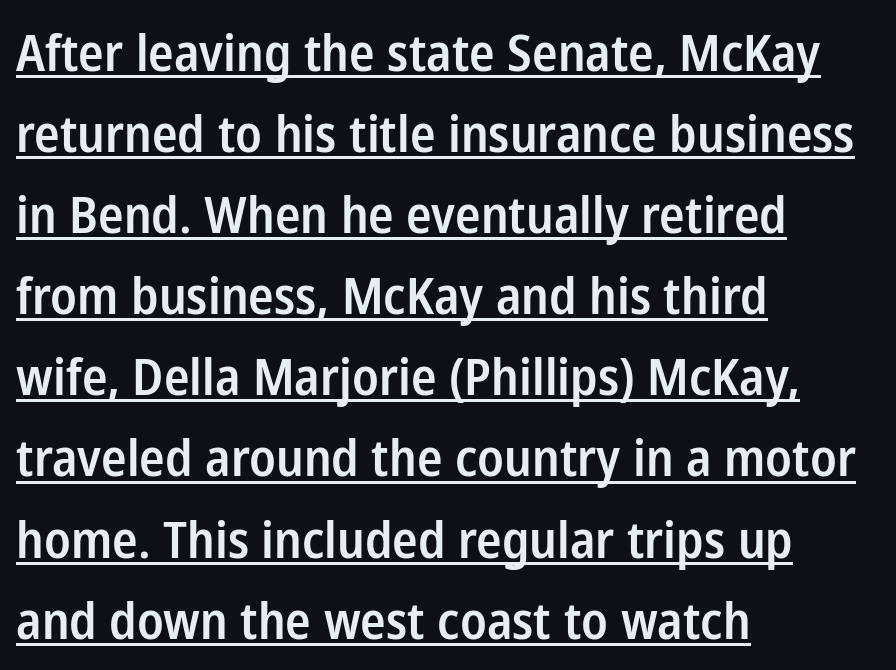
The image shows 51 px semibold, condensed sans-serif type, upright; set left-aligned, normal line spacing (1.59x), normal letter spacing, underlined; low stroke contrast and a medium x-height.
